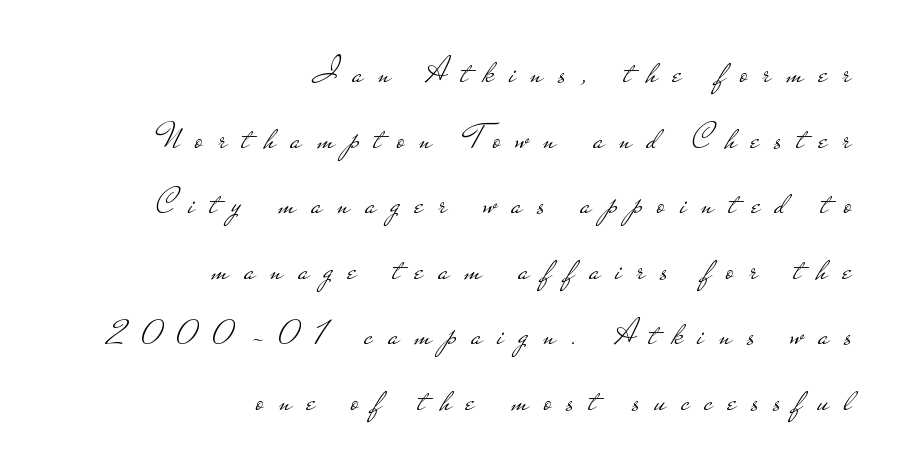
Q: Is the text bold? A: No.
Q: Is the text italic (slanted)? A: Yes.
Q: Is the typeface a serif or a sans-serif typeface? A: Sans-serif.
Q: Is the text underlined? A: No.
Q: How is the paragraph aligned? A: Right-aligned.
Q: Is the spacing between letters normal or unusually wide? A: Unusually wide.
Q: Width (condensed, normal, or wide)? A: Wide.
Q: Stroke contrast? A: Low.
Q: x-height? A: Small.
Q: Monospaced? A: No.
